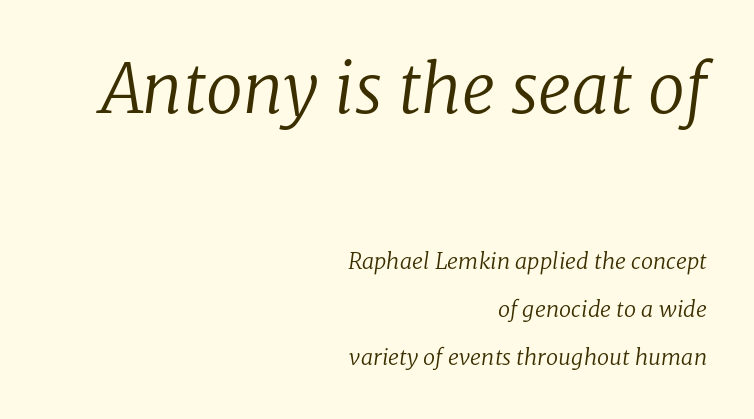
Q: Is the text bold? A: No.
Q: Is the text italic (slanted)? A: Yes, it leans right by about 8 degrees.
Q: Is the typeface a serif or a sans-serif typeface? A: Serif.
Q: Is the text underlined? A: No.
Q: How is the paragraph aligned? A: Right-aligned.
Q: Is the spacing between letters normal or unusually wide? A: Normal.
Q: Is the spacing between lines tight, normal or loose? A: Loose.
Q: Which block of text is set in a larger size, the first (top) or the second (bottom)? A: The first (top) one.
Q: Width (condensed, normal, or wide)? A: Normal.
Q: Stroke contrast? A: Low.
Q: x-height? A: Medium.
Q: Monospaced? A: No.
